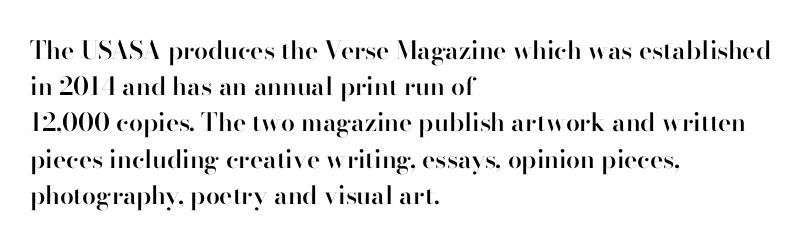
{"italic": "no", "bold": "semi", "underline": "no", "align": "left", "line_spacing": "normal", "line_spacing_ratio": 1.45, "letter_spacing": "normal", "letter_spacing_em": 0.0, "glyph_px": 25}
